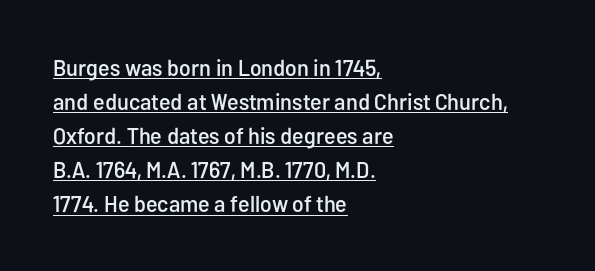
Q: Is the text italic (slanted)? A: No, it is upright.
Q: Is the text underlined? A: Yes.
Q: How is the paragraph aligned? A: Left-aligned.
Q: Is the spacing between letters normal or unusually wide? A: Normal.
Q: Is the spacing between lines tight, normal or loose? A: Normal.
